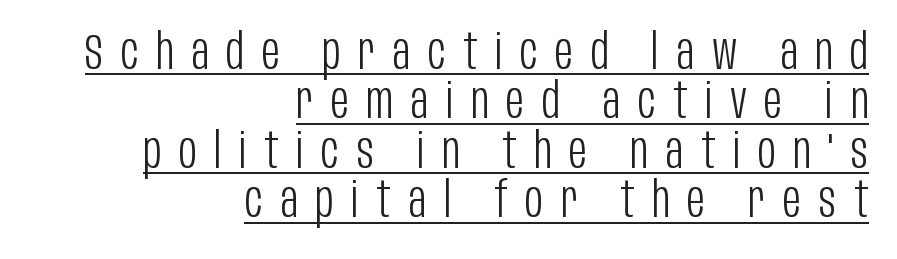
The image shows 50 px light, condensed sans-serif type, upright; set right-aligned, tight line spacing (0.99x), unusually wide letter spacing (+0.35 em), underlined; low stroke contrast and a large x-height.
